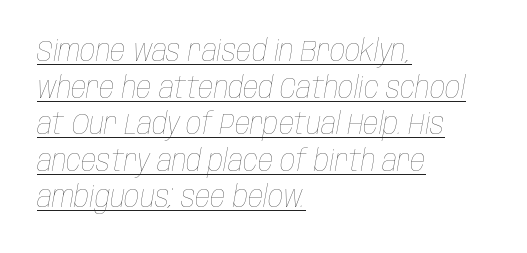
Typeset ragged right — the left edge is the straight one. Tracking here is standard; glyphs follow each other at the usual distance. Each stroke keeps to a modest, everyday thickness or less. Would a proofreader flag this as italicized? Yes. This sample has the flowing, uneven cadence of proportional lettering. Does a line run under the words? Yes, clearly.
